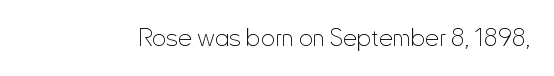
Q: Is the text bold? A: No.
Q: Is the text italic (slanted)? A: No, it is upright.
Q: Is the text underlined? A: No.
Q: Is the spacing between letters normal or unusually wide? A: Normal.
